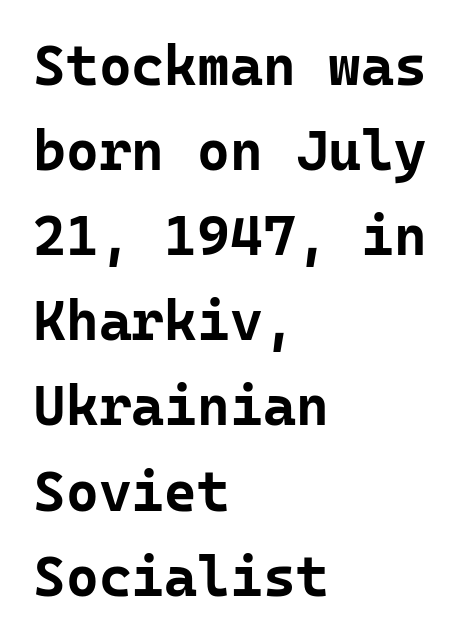
{"serif": "no", "italic": "no", "bold": "yes", "weight": "bold", "width": "normal", "stroke_contrast": "low", "x_height": "medium", "monospaced": "yes", "underline": "no", "align": "left", "line_spacing": "normal", "line_spacing_ratio": 1.52, "letter_spacing": "normal", "letter_spacing_em": 0.0, "glyph_px": 56}
